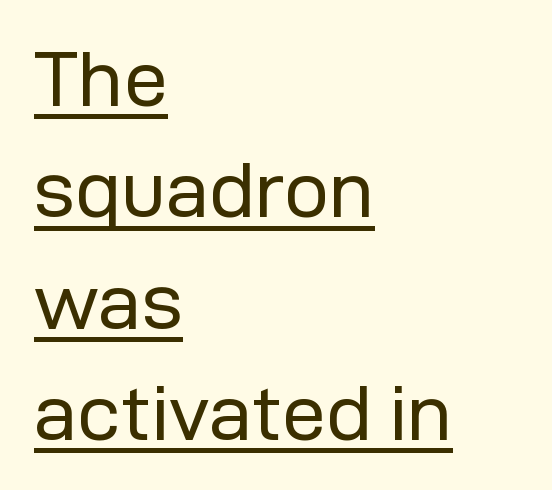
Leftover space on each line is placed entirely after the last word. Vertical stems look standard width or narrower in stroke. Do the letters lean? They stand straight. Students, note that the glyphs here touch the page at normal intervals. The passage shown stacks its lines at a standard gap.
